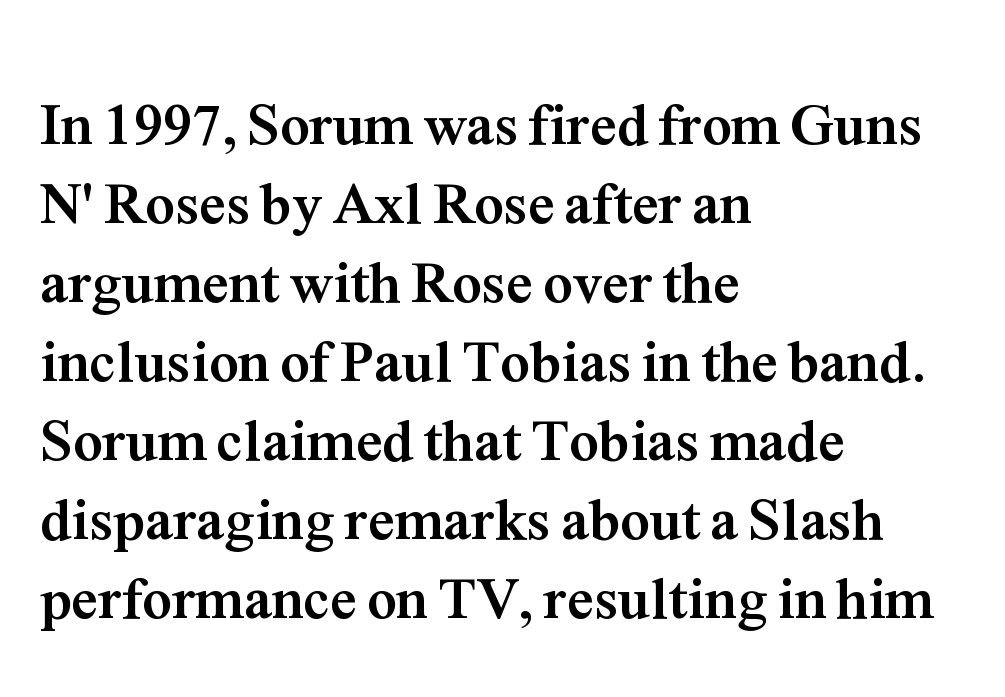
The image shows 59 px semibold serif type, upright; set left-aligned, normal line spacing (1.34x), normal letter spacing, not underlined; medium stroke contrast and a medium x-height.
